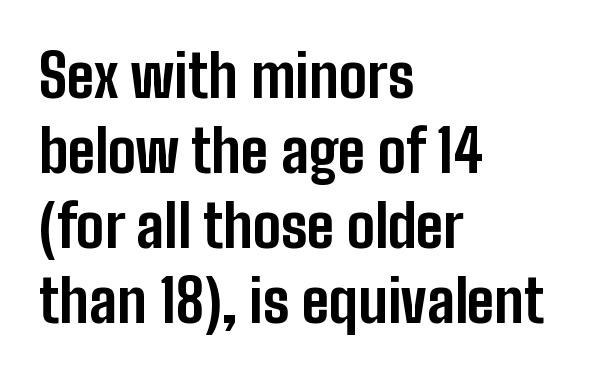
{"serif": "no", "italic": "no", "bold": "yes", "weight": "bold", "width": "condensed", "stroke_contrast": "low", "x_height": "medium", "monospaced": "no", "underline": "no", "align": "left", "line_spacing": "normal", "line_spacing_ratio": 1.27, "letter_spacing": "normal", "letter_spacing_em": 0.0, "glyph_px": 59}
